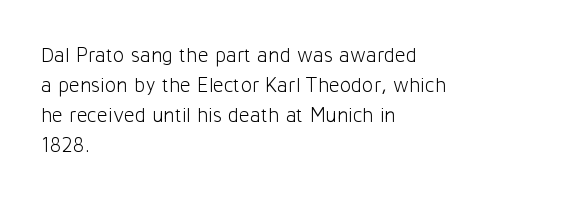
{"italic": "no", "bold": "no", "underline": "no", "align": "left", "line_spacing": "normal", "line_spacing_ratio": 1.43, "letter_spacing": "normal", "letter_spacing_em": 0.0, "glyph_px": 21}
